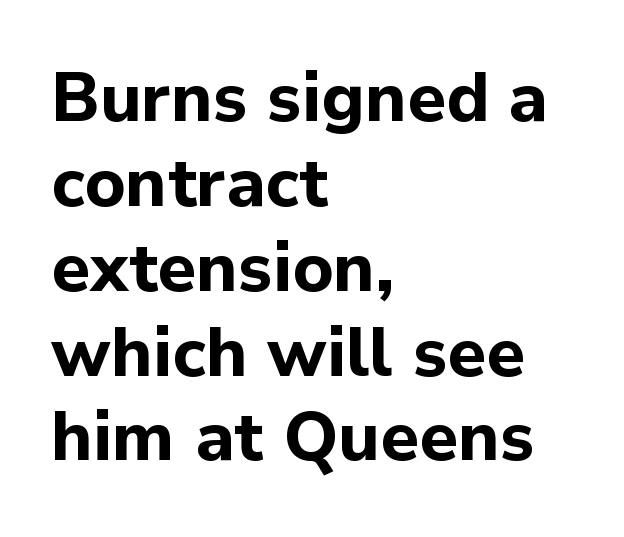
Q: Is the text bold? A: Yes.
Q: Is the text italic (slanted)? A: No, it is upright.
Q: Is the typeface a serif or a sans-serif typeface? A: Sans-serif.
Q: Is the text underlined? A: No.
Q: How is the paragraph aligned? A: Left-aligned.
Q: Is the spacing between letters normal or unusually wide? A: Normal.
Q: Width (condensed, normal, or wide)? A: Normal.
Q: Stroke contrast? A: Low.
Q: x-height? A: Medium.
Q: Monospaced? A: No.
